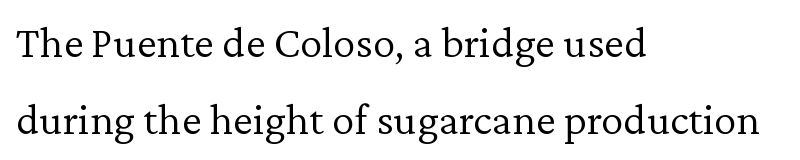
{"serif": "yes", "italic": "no", "bold": "no", "weight": "light", "width": "normal", "stroke_contrast": "low", "x_height": "medium", "monospaced": "no", "underline": "no", "align": "left", "line_spacing_ratio": 1.71, "letter_spacing": "normal", "letter_spacing_em": 0.0, "glyph_px": 45}
